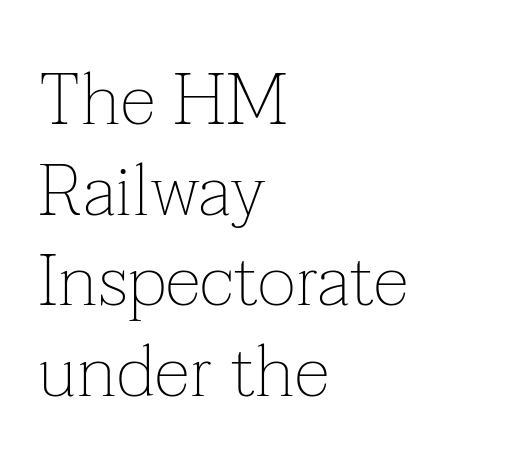
Does extra space separate the letters? No, they use regular spacing. Are there feet on the stems? There are — it's a serif. The letters stand upright; this is a roman face. The passage shown is typed in a proportional face where columns would drift. The letterforms sit at book weight or below.
